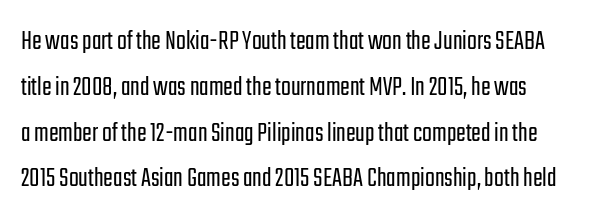
The image shows 29 px light, condensed sans-serif type, upright; set normal line spacing (1.58x), normal letter spacing, not underlined; low stroke contrast and a medium x-height.
